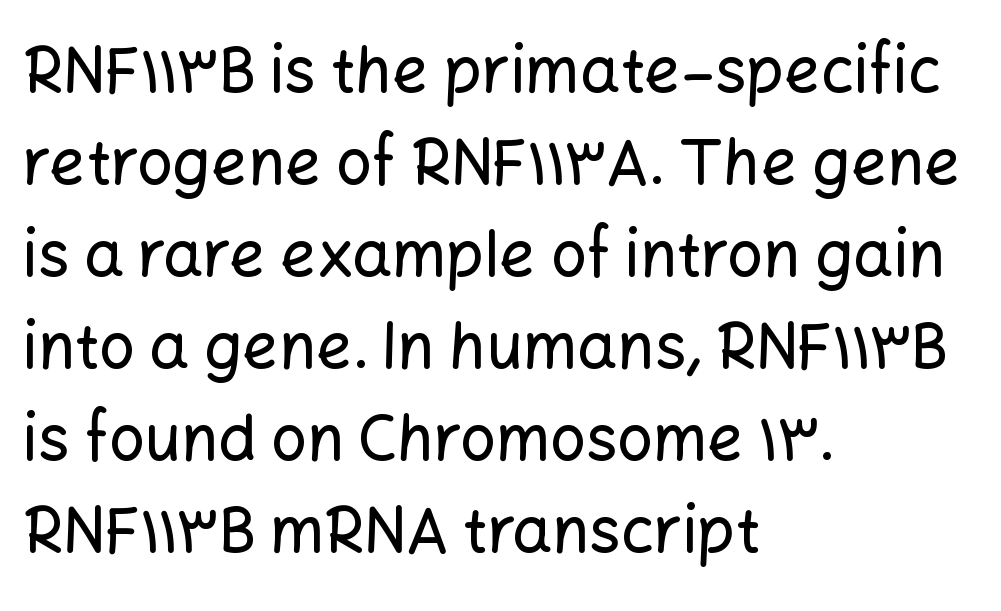
Q: Is the text italic (slanted)? A: No, it is upright.
Q: Is the typeface a serif or a sans-serif typeface? A: Sans-serif.
Q: Is the text underlined? A: No.
Q: How is the paragraph aligned? A: Left-aligned.
Q: Is the spacing between letters normal or unusually wide? A: Normal.
Q: Is the spacing between lines tight, normal or loose? A: Normal.
Q: Width (condensed, normal, or wide)? A: Normal.
Q: Stroke contrast? A: Low.
Q: x-height? A: Medium.
Q: Monospaced? A: No.
